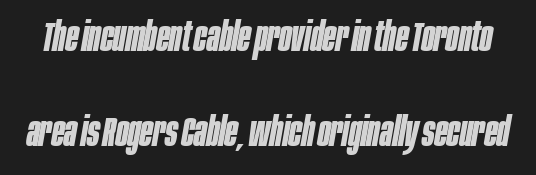
The image shows 41 px bold, condensed type, italic (leaning right); set loose line spacing (2.32x), normal letter spacing, not underlined; low stroke contrast and a large x-height.
